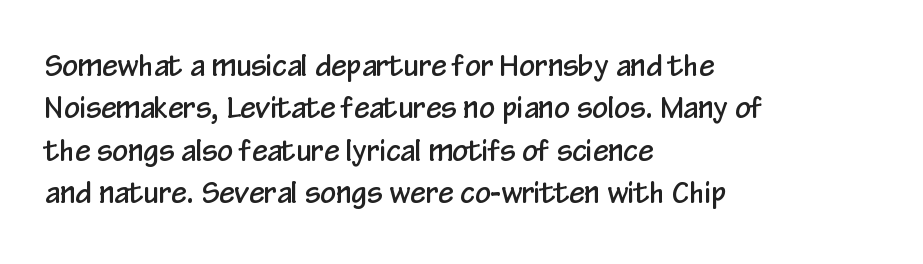
These lines are composed in type without serifs. The paragraph shown leans on its left margin. This rendering features lettering with no underline. A typesetter would call this proportional, since set widths differ per character. Baseline-to-baseline distance is the conventional proportion of letter height.
